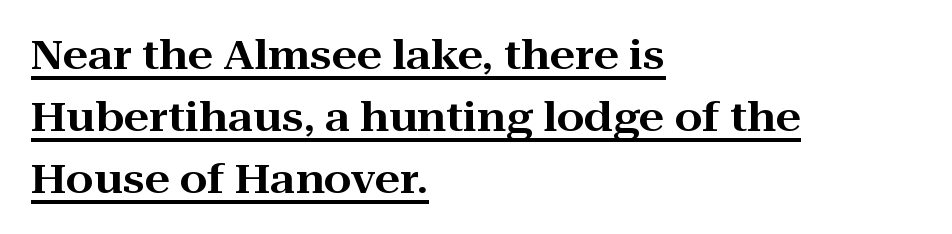
Q: Is the text italic (slanted)? A: No, it is upright.
Q: Is the typeface a serif or a sans-serif typeface? A: Serif.
Q: Is the text underlined? A: Yes.
Q: How is the paragraph aligned? A: Left-aligned.
Q: Is the spacing between letters normal or unusually wide? A: Normal.
Q: Is the spacing between lines tight, normal or loose? A: Normal.
Q: Width (condensed, normal, or wide)? A: Wide.
Q: Stroke contrast? A: High.
Q: x-height? A: Medium.
Q: Monospaced? A: No.
